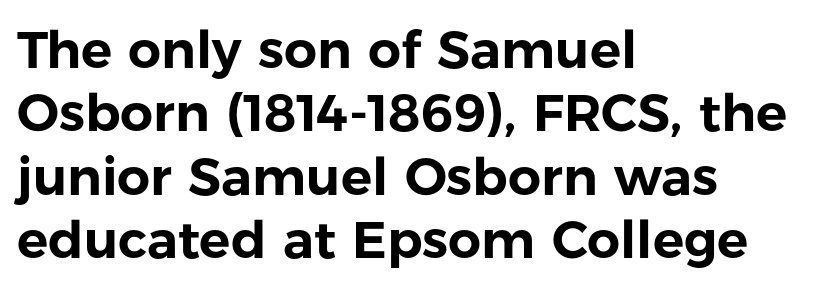
The image shows 52 px sans-serif type, upright; set left-aligned, line spacing 1.22x, normal letter spacing, not underlined; low stroke contrast and a medium x-height.
